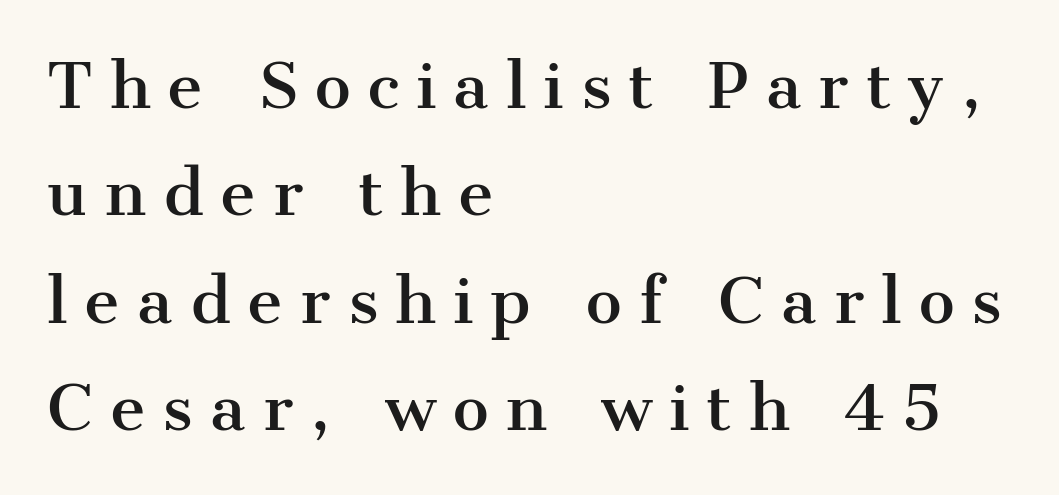
Q: Is the text italic (slanted)? A: No, it is upright.
Q: Is the typeface a serif or a sans-serif typeface? A: Serif.
Q: Is the text underlined? A: No.
Q: How is the paragraph aligned? A: Left-aligned.
Q: Is the spacing between letters normal or unusually wide? A: Unusually wide.
Q: Width (condensed, normal, or wide)? A: Normal.
Q: Stroke contrast? A: Medium.
Q: x-height? A: Medium.
Q: Monospaced? A: No.
